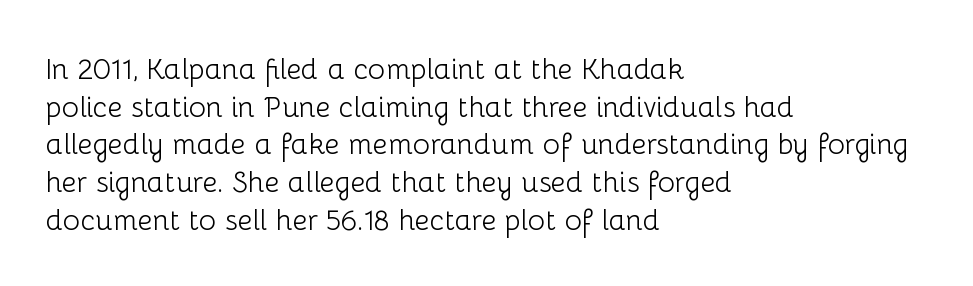
{"serif": "no", "italic": "no", "bold": "no", "weight": "light", "width": "normal", "stroke_contrast": "low", "x_height": "medium", "monospaced": "no", "underline": "no", "align": "left", "line_spacing": "normal", "line_spacing_ratio": 1.3, "letter_spacing": "normal", "letter_spacing_em": 0.0, "glyph_px": 29}
